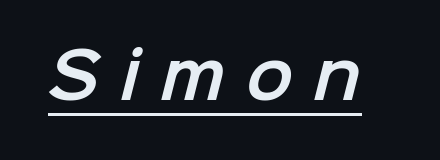
Q: Is the typeface a serif or a sans-serif typeface? A: Sans-serif.
Q: Is the text underlined? A: Yes.
Q: Is the spacing between letters normal or unusually wide? A: Unusually wide.
Q: Width (condensed, normal, or wide)? A: Normal.
Q: Stroke contrast? A: Low.
Q: x-height? A: Medium.
Q: Monospaced? A: No.
